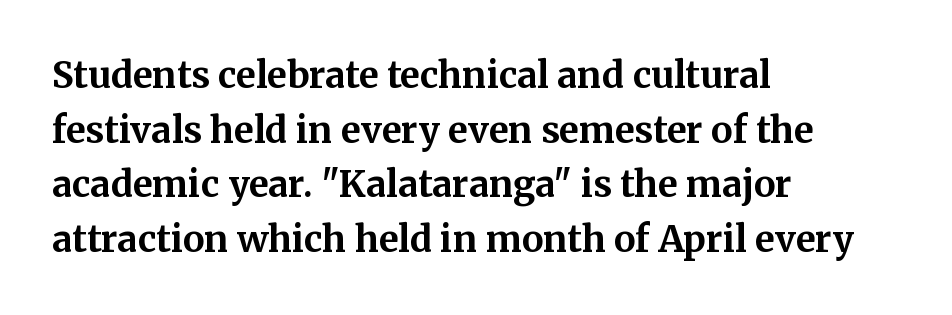
The image shows 36 px bold serif type, upright; set left-aligned, normal line spacing (1.52x), normal letter spacing, not underlined; medium stroke contrast and a medium x-height.
